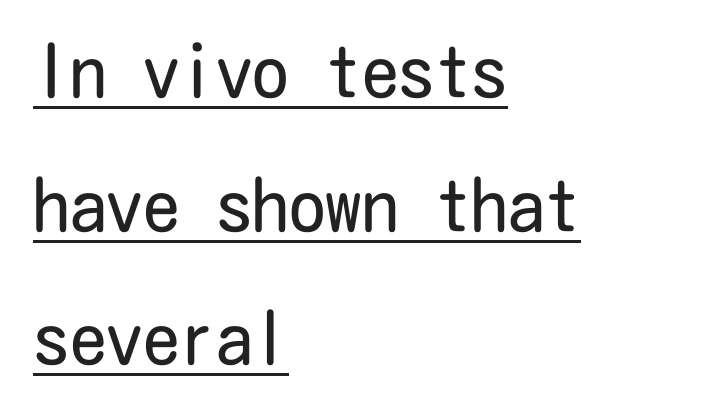
Q: Is the text bold? A: No.
Q: Is the text italic (slanted)? A: No, it is upright.
Q: Is the typeface a serif or a sans-serif typeface? A: Sans-serif.
Q: Is the text underlined? A: Yes.
Q: How is the paragraph aligned? A: Left-aligned.
Q: Is the spacing between letters normal or unusually wide? A: Normal.
Q: Width (condensed, normal, or wide)? A: Condensed.
Q: Stroke contrast? A: Low.
Q: x-height? A: Medium.
